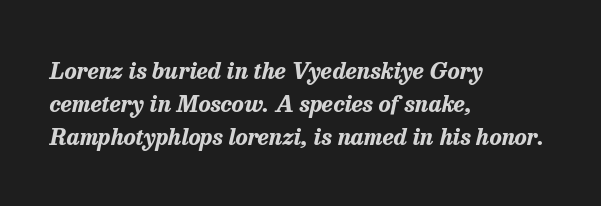
The image shows 23 px bold type, italic (leaning right); set left-aligned, normal line spacing (1.44x), normal letter spacing, not underlined.
